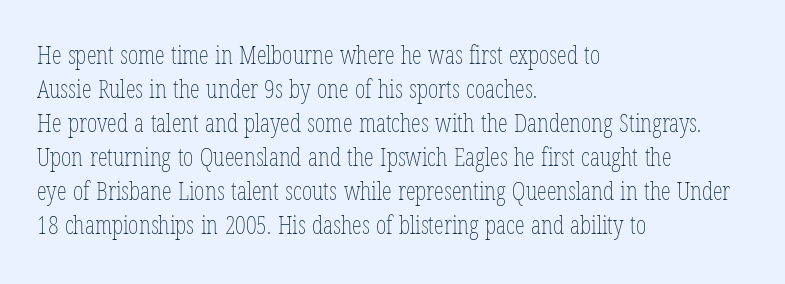
{"italic": "no", "bold": "no", "underline": "no", "align": "left", "line_spacing": "normal", "line_spacing_ratio": 1.36, "letter_spacing": "normal", "letter_spacing_em": 0.0, "glyph_px": 25}
